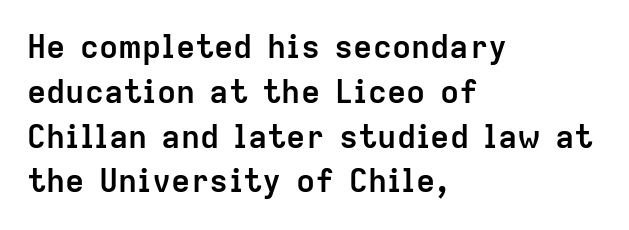
The image shows 32 px semibold sans-serif type, upright; set left-aligned, normal line spacing (1.4x), normal letter spacing, not underlined; low stroke contrast and a medium x-height.
